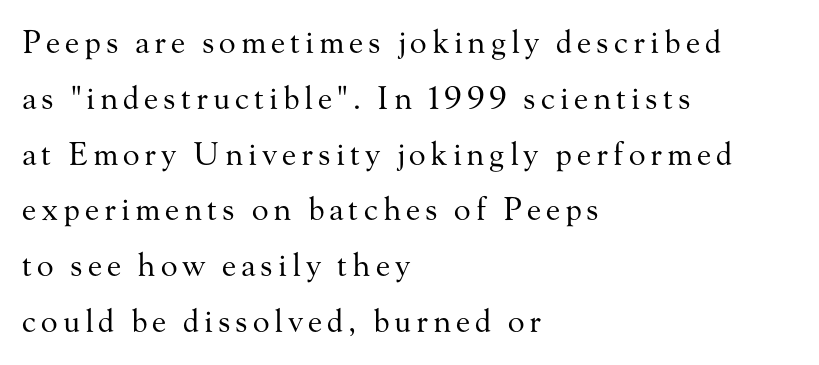
{"serif": "yes", "italic": "no", "bold": "no", "weight": "regular", "width": "normal", "stroke_contrast": "medium", "x_height": "small", "monospaced": "no", "underline": "no", "align": "left", "line_spacing_ratio": 1.8, "glyph_px": 31}
